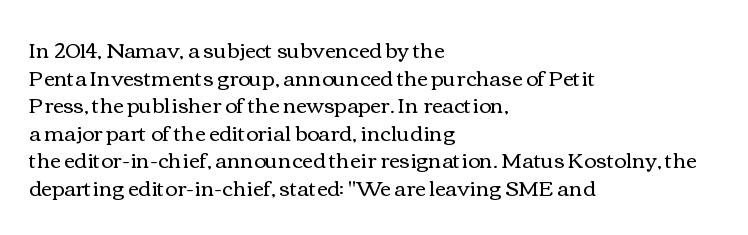
Teacher's note: observe the even left margin — that is flush-left alignment. The line texture is even and compact thanks to regular tracking. The lettering stays uniformly vertical, giving the passage a roman look. The baseline area is clear.
